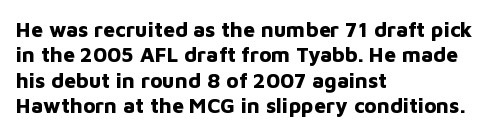
{"italic": "no", "bold": "yes", "underline": "no", "align": "left", "line_spacing_ratio": 1.21, "letter_spacing": "normal", "letter_spacing_em": 0.0, "glyph_px": 21}
